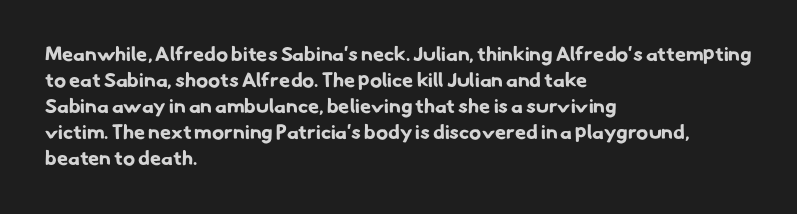
The image shows 20 px bold type; set left-aligned, normal line spacing (1.3x), normal letter spacing, not underlined.
